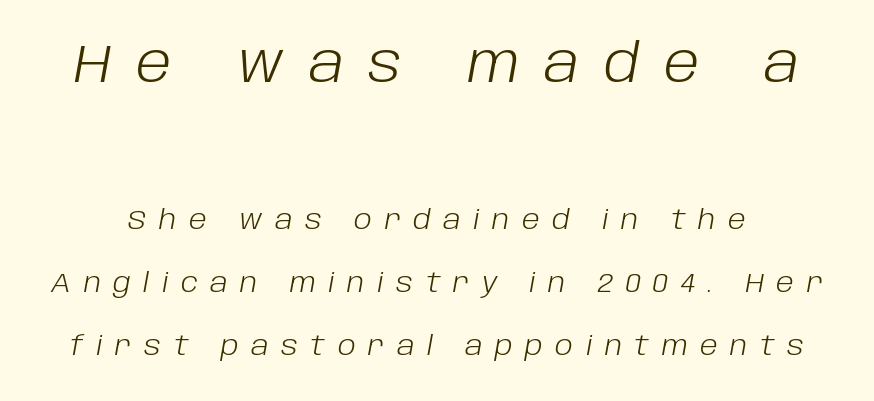
{"italic": "yes", "lean": "right", "slant_degrees": 10, "bold": "no", "weight": "light", "width": "normal", "stroke_contrast": "low", "x_height": "large", "monospaced": "no", "underline": "no", "line_spacing": "loose", "line_spacing_ratio": 2.32, "letter_spacing": "wide", "letter_spacing_em": 0.46, "larger_block": "first", "size_ratio": 2.0, "glyph_px": 54}
